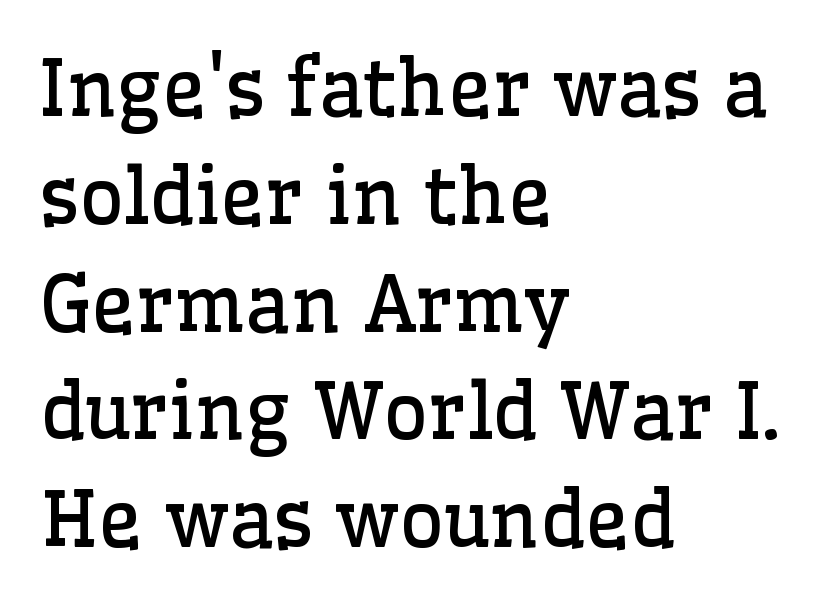
The image shows 77 px regular-weight serif type, upright; set left-aligned, normal line spacing (1.4x), normal letter spacing, not underlined; low stroke contrast and a medium x-height.
